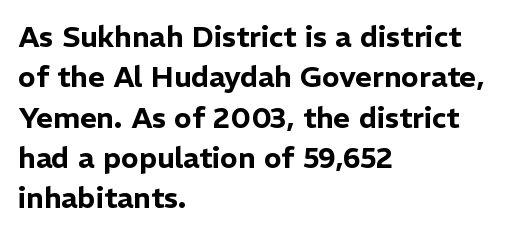
Q: Is the text italic (slanted)? A: No, it is upright.
Q: Is the typeface a serif or a sans-serif typeface? A: Sans-serif.
Q: Is the text underlined? A: No.
Q: How is the paragraph aligned? A: Left-aligned.
Q: Is the spacing between letters normal or unusually wide? A: Normal.
Q: Is the spacing between lines tight, normal or loose? A: Normal.
Q: Width (condensed, normal, or wide)? A: Normal.
Q: Stroke contrast? A: Low.
Q: x-height? A: Medium.
Q: Monospaced? A: No.
